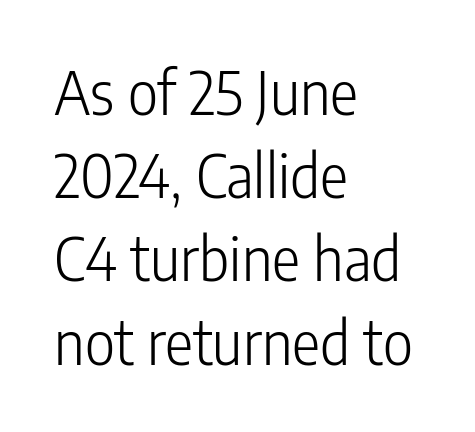
The image shows 59 px light, condensed sans-serif type, upright; set left-aligned, normal line spacing (1.41x), normal letter spacing, not underlined; low stroke contrast and a medium x-height.
